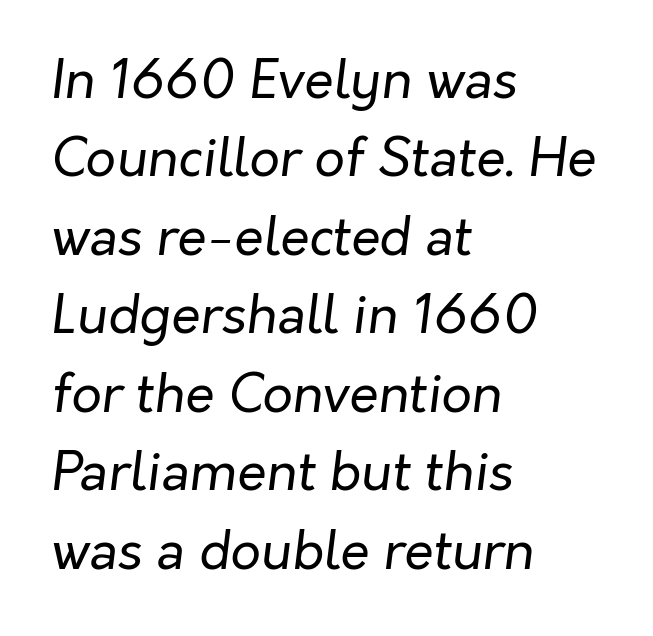
The image shows 53 px regular-weight type, italic (leaning right); set left-aligned, normal line spacing (1.48x), normal letter spacing, not underlined; low stroke contrast and a medium x-height.
